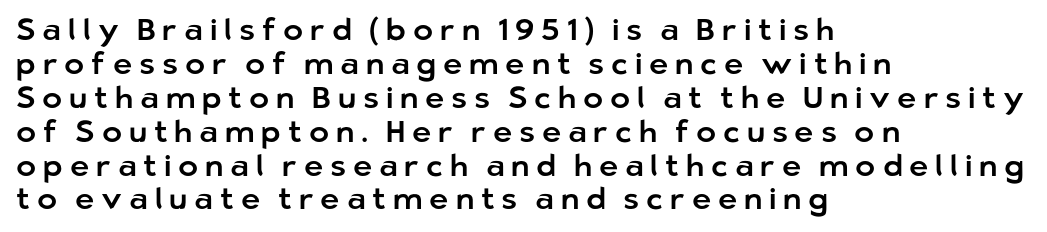
The image shows 30 px sans-serif type, upright; set left-aligned, tight line spacing (1.13x), unusually wide letter spacing (+0.23 em), not underlined; low stroke contrast and a medium x-height.
